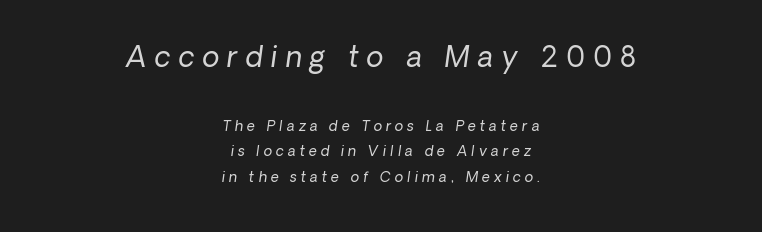
{"italic": "yes", "lean": "right", "slant_degrees": 8, "bold": "no", "weight": "regular", "width": "normal", "stroke_contrast": "low", "x_height": "medium", "monospaced": "no", "underline": "no", "align": "center", "line_spacing_ratio": 1.83, "letter_spacing": "wide", "letter_spacing_em": 0.29, "larger_block": "first", "size_ratio": 2.0, "glyph_px": 28}
